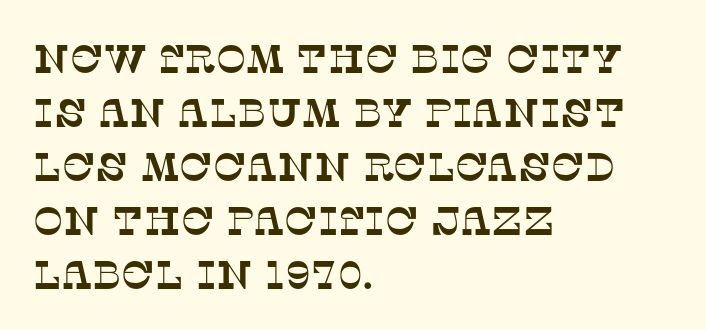
{"serif": "yes", "width": "normal", "stroke_contrast": "low", "x_height": "large", "monospaced": "no", "underline": "no", "align": "left", "line_spacing": "normal", "line_spacing_ratio": 1.35, "letter_spacing": "normal", "letter_spacing_em": 0.0, "glyph_px": 40}
